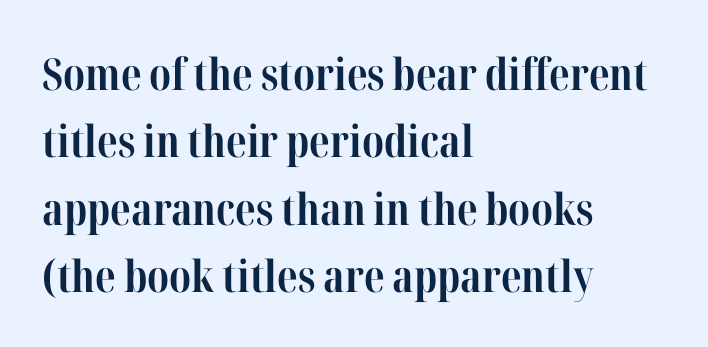
Q: Is the text bold? A: Yes.
Q: Is the text italic (slanted)? A: No, it is upright.
Q: Is the typeface a serif or a sans-serif typeface? A: Serif.
Q: Is the text underlined? A: No.
Q: How is the paragraph aligned? A: Left-aligned.
Q: Is the spacing between letters normal or unusually wide? A: Normal.
Q: Is the spacing between lines tight, normal or loose? A: Normal.
Q: Width (condensed, normal, or wide)? A: Condensed.
Q: Stroke contrast? A: High.
Q: x-height? A: Medium.
Q: Monospaced? A: No.
